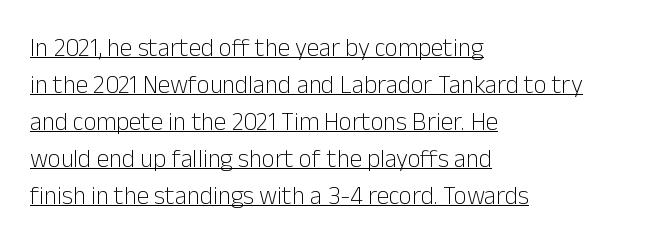
{"italic": "no", "bold": "no", "underline": "yes", "align": "left", "line_spacing": "normal", "line_spacing_ratio": 1.48, "letter_spacing": "normal", "letter_spacing_em": 0.0, "glyph_px": 25}
